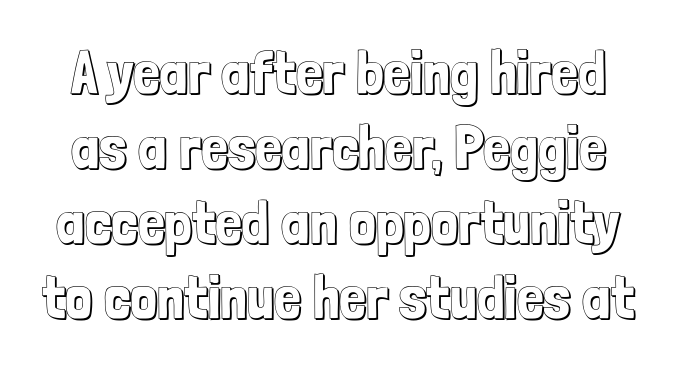
Q: Is the text italic (slanted)? A: No, it is upright.
Q: Is the text underlined? A: No.
Q: Is the spacing between letters normal or unusually wide? A: Normal.
Q: Is the spacing between lines tight, normal or loose? A: Normal.
Q: Width (condensed, normal, or wide)? A: Condensed.
Q: x-height? A: Medium.
Q: Monospaced? A: No.
